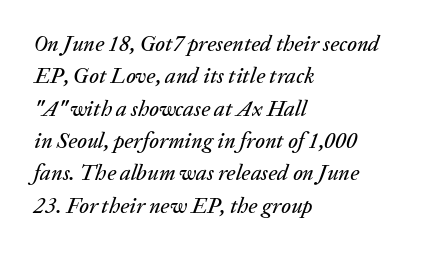
Notice how descenders clear the ascenders below comfortably — that's standard leading. The paragraph has a hard left edge and a soft right edge. Every character sits at an angle, as italics do. The gaps between neighbouring characters are ordinary and unremarkable. The baseline area is clear.
